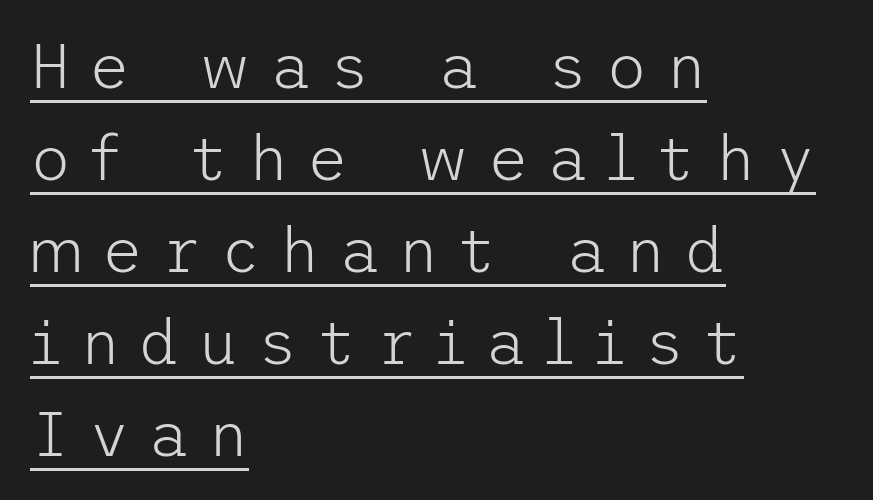
The image shows 63 px light sans-serif type, upright; set left-aligned, normal line spacing (1.46x), unusually wide letter spacing (+0.29 em), underlined; low stroke contrast and a medium x-height.
